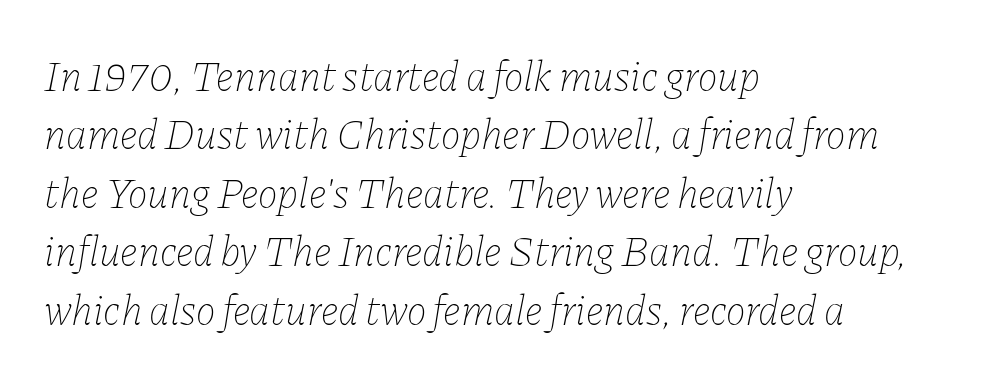
{"italic": "yes", "lean": "right", "slant_degrees": 11, "bold": "no", "weight": "thin", "width": "normal", "stroke_contrast": "low", "x_height": "medium", "monospaced": "no", "underline": "no", "align": "left", "line_spacing": "normal", "line_spacing_ratio": 1.39, "letter_spacing": "normal", "letter_spacing_em": 0.0, "glyph_px": 42}
